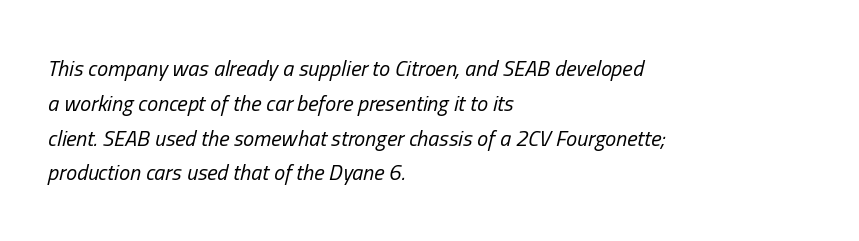
The font sits on the lighter half of the weight spectrum, regular included. The rendering uses a moderate line-height, typical for paragraphs. Does extra space separate the letters? No, they use regular spacing. Typeset ragged right — the left edge is the straight one.
